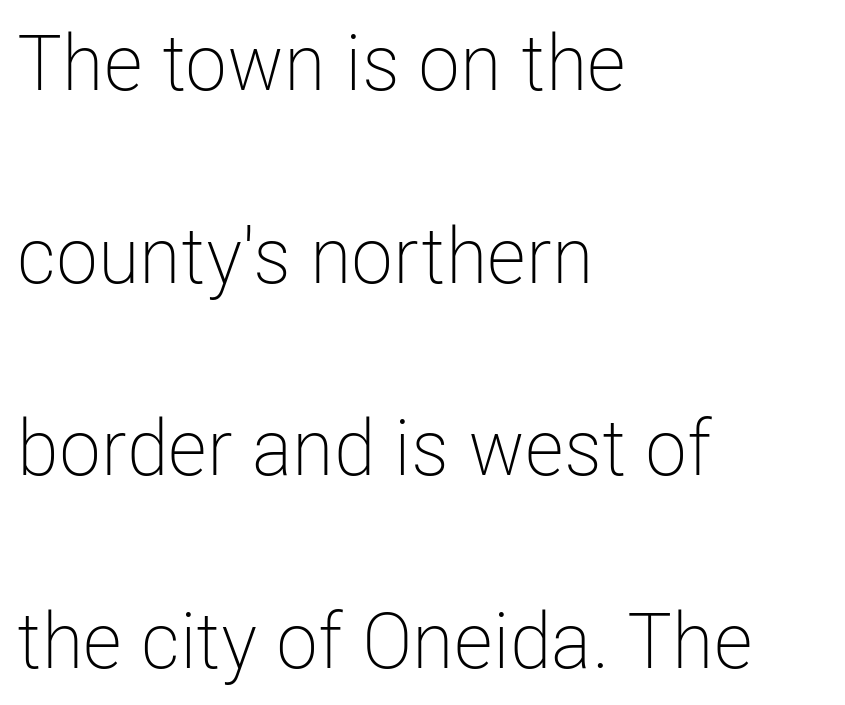
{"serif": "no", "italic": "no", "bold": "no", "weight": "light", "width": "condensed", "stroke_contrast": "low", "x_height": "medium", "monospaced": "no", "underline": "no", "align": "left", "line_spacing": "loose", "line_spacing_ratio": 2.47, "letter_spacing": "normal", "letter_spacing_em": 0.0, "glyph_px": 78}
